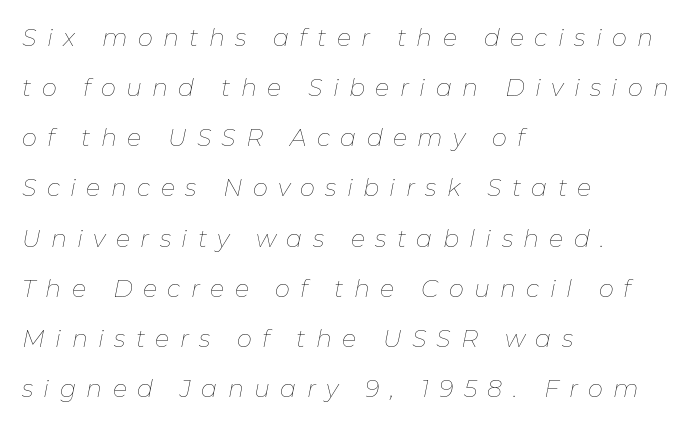
The image shows 24 px text type, italic (leaning right); set left-aligned, loose line spacing (2.09x), unusually wide letter spacing (+0.43 em), not underlined.
